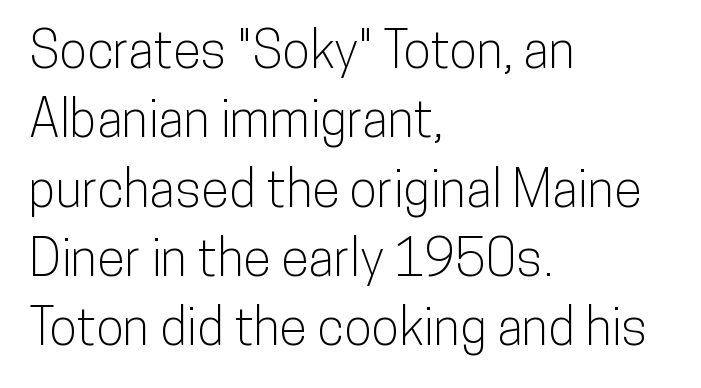
The image shows 51 px condensed sans-serif type, upright; set left-aligned, normal line spacing (1.36x), normal letter spacing, not underlined; low stroke contrast and a medium x-height.
